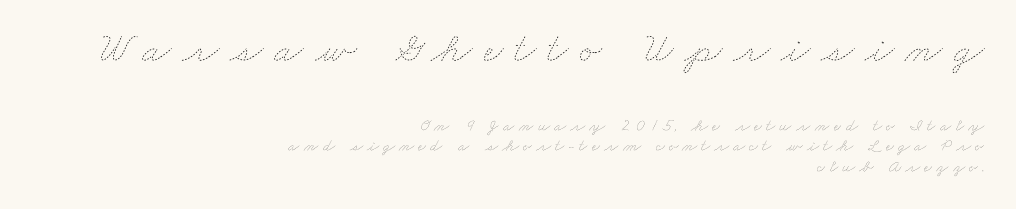
Large over small — that's the arrangement of the two blocks here. Glyph-to-glyph distance is far greater than everyday printed text. Think of a printed novel: that variable character pitch is what you see here. Weight: regular or lighter.
